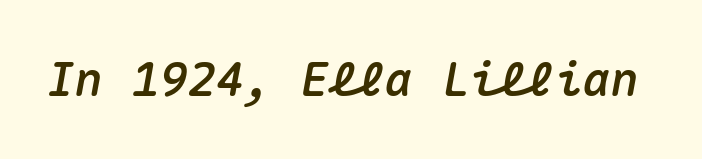
Looks like terminal output: every glyph gets an equal slot. This rendering features lettering with no underline. Inter-character spacing is left at the font's built-in metrics. Looking at the ascenders, they clearly lean.
